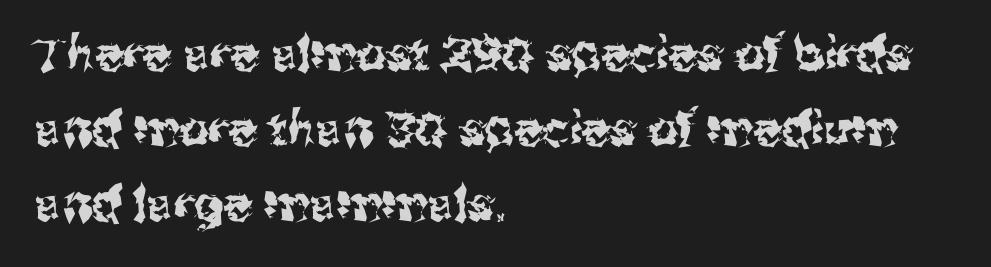
{"serif": "no", "italic": "no", "width": "normal", "stroke_contrast": "medium", "x_height": "medium", "monospaced": "no", "underline": "no", "align": "left", "line_spacing": "normal", "line_spacing_ratio": 1.6, "letter_spacing": "normal", "letter_spacing_em": 0.0, "glyph_px": 47}
